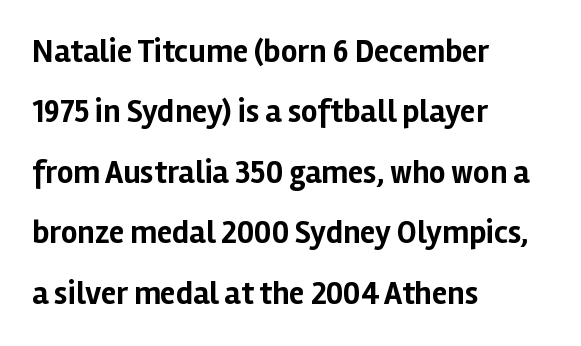
The image shows 32 px bold sans-serif type, upright; set left-aligned, line spacing 1.89x, normal letter spacing, not underlined; low stroke contrast and a medium x-height.
